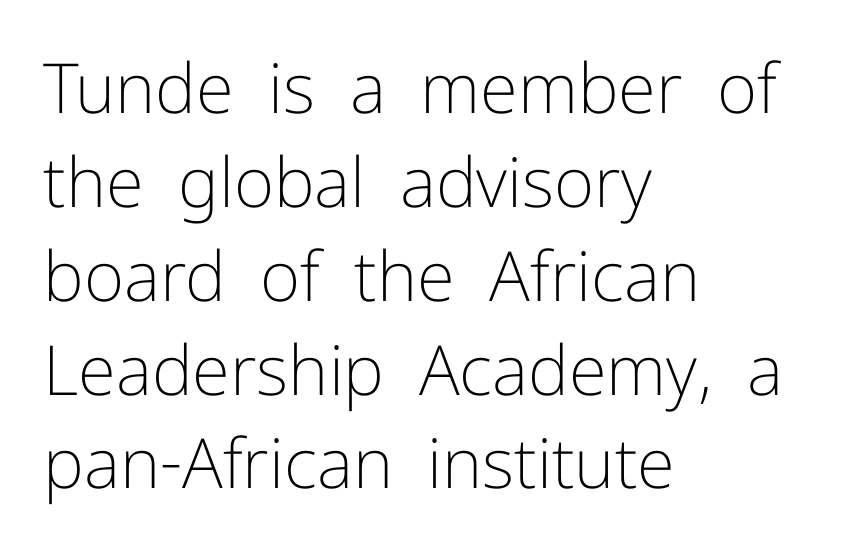
{"serif": "no", "italic": "no", "bold": "no", "weight": "light", "width": "normal", "stroke_contrast": "low", "x_height": "medium", "monospaced": "no", "underline": "no", "align": "left", "line_spacing": "normal", "line_spacing_ratio": 1.36, "letter_spacing": "normal", "letter_spacing_em": 0.0, "glyph_px": 69}
